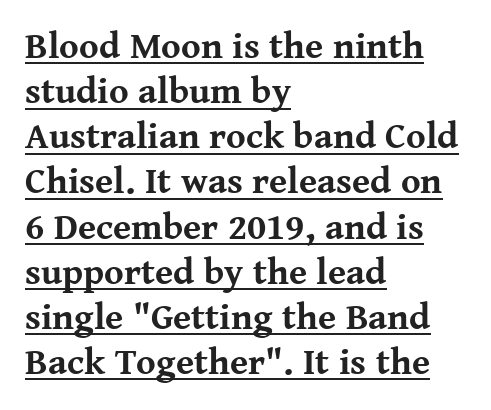
The image shows 37 px bold serif type, upright; set left-aligned, line spacing 1.22x, normal letter spacing, underlined; medium stroke contrast and a medium x-height.
